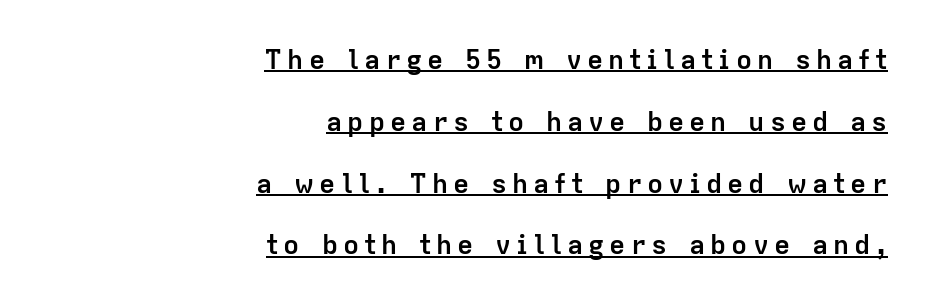
{"italic": "no", "bold": "yes", "underline": "yes", "align": "right", "line_spacing": "loose", "line_spacing_ratio": 2.29, "glyph_px": 27}
